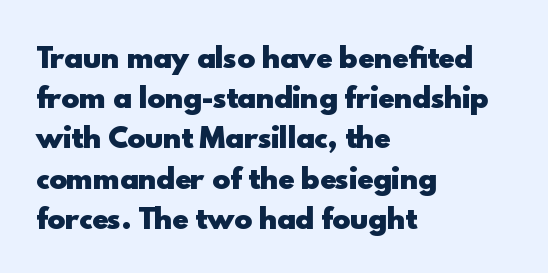
{"italic": "no", "bold": "yes", "underline": "no", "align": "left", "line_spacing": "normal", "line_spacing_ratio": 1.49, "letter_spacing": "normal", "letter_spacing_em": 0.0, "glyph_px": 27}
